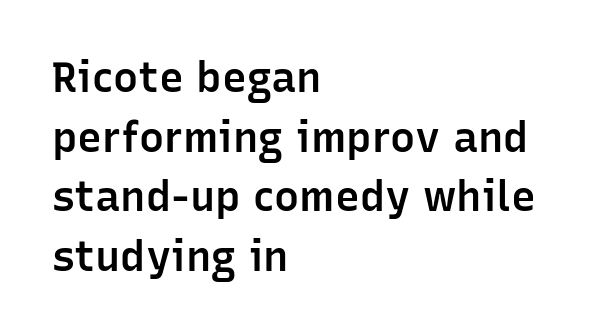
{"serif": "no", "italic": "no", "bold": "semi", "weight": "semibold", "width": "normal", "stroke_contrast": "low", "x_height": "medium", "monospaced": "no", "underline": "no", "align": "left", "line_spacing": "normal", "line_spacing_ratio": 1.42, "letter_spacing": "normal", "letter_spacing_em": 0.0, "glyph_px": 42}
